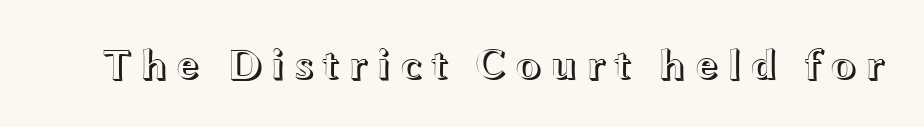
{"italic": "no", "width": "wide", "x_height": "medium", "monospaced": "no", "underline": "no", "glyph_px": 44}
